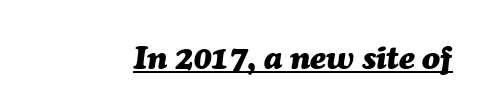
Q: Is the text bold? A: Yes.
Q: Is the text italic (slanted)? A: Yes, it leans right by about 7 degrees.
Q: Is the text underlined? A: Yes.
Q: Is the spacing between letters normal or unusually wide? A: Normal.
Q: Width (condensed, normal, or wide)? A: Normal.
Q: Stroke contrast? A: Medium.
Q: x-height? A: Medium.
Q: Monospaced? A: No.
